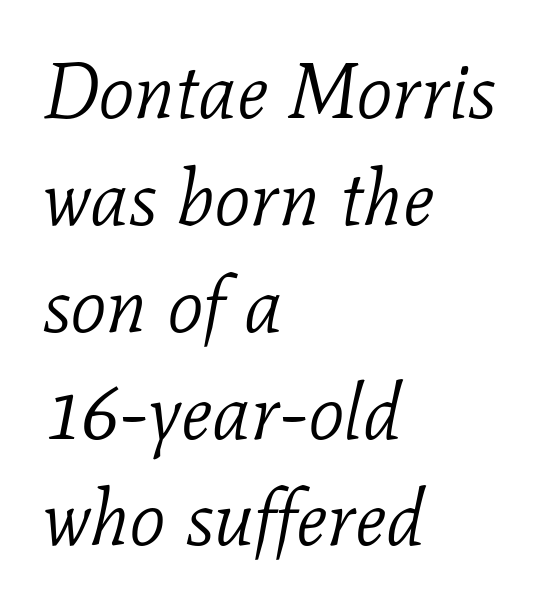
The paragraph shown leans on its left margin. Each letter keeps its own natural width here, so spacing adapts to shape. The tracking reads as untouched default to a designer's eye. This sample keeps an unexceptional amount of space between lines. Quick note: italic. Weight: in the light-to-regular range.
